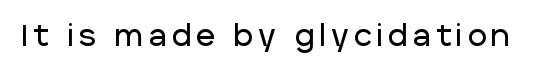
Q: Is the text italic (slanted)? A: No, it is upright.
Q: Is the typeface a serif or a sans-serif typeface? A: Sans-serif.
Q: Is the text underlined? A: No.
Q: Width (condensed, normal, or wide)? A: Normal.
Q: Stroke contrast? A: Low.
Q: x-height? A: Large.
Q: Monospaced? A: No.
